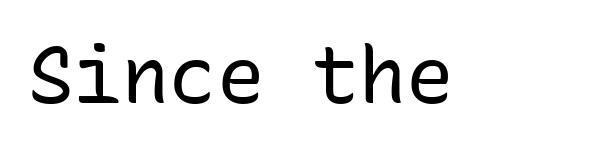
The image shows 79 px regular-weight sans-serif type, upright, monospaced; set normal letter spacing, not underlined; low stroke contrast and a medium x-height.
